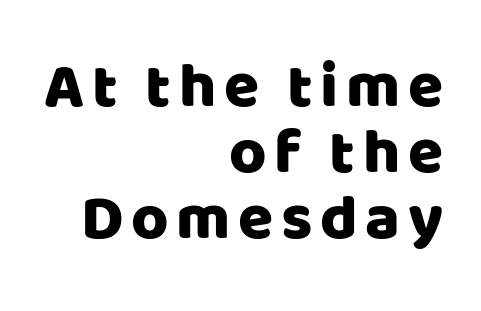
{"serif": "no", "italic": "no", "width": "normal", "stroke_contrast": "low", "x_height": "large", "monospaced": "no", "underline": "no", "align": "right", "line_spacing": "tight", "line_spacing_ratio": 1.03, "glyph_px": 64}
